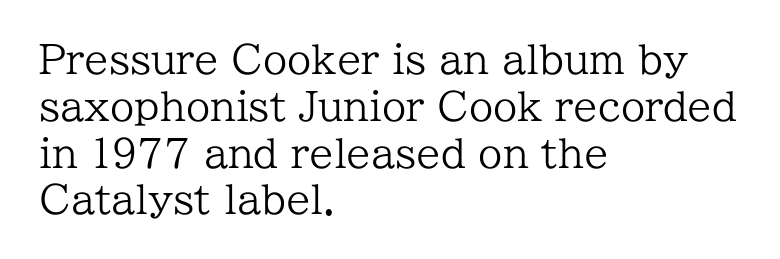
The letters advance in unequal steps, a hallmark of proportional type. Is this a sans? No — the strokes have serifs. Posture: upright roman. The ragged edge is on the right, which tells us the setting is flush left.
